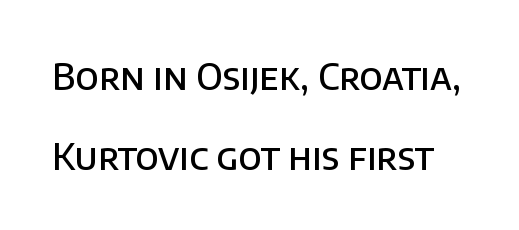
Q: Is the text bold? A: Semi-bold.
Q: Is the text italic (slanted)? A: No, it is upright.
Q: Is the typeface a serif or a sans-serif typeface? A: Sans-serif.
Q: Is the text underlined? A: No.
Q: Is the spacing between letters normal or unusually wide? A: Normal.
Q: Is the spacing between lines tight, normal or loose? A: Loose.
Q: Width (condensed, normal, or wide)? A: Normal.
Q: Stroke contrast? A: Low.
Q: x-height? A: Large.
Q: Monospaced? A: No.
